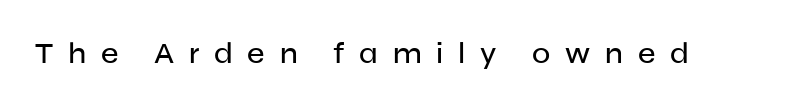
{"serif": "no", "italic": "no", "width": "normal", "stroke_contrast": "low", "x_height": "medium", "monospaced": "no", "underline": "no", "letter_spacing": "wide", "letter_spacing_em": 0.49, "glyph_px": 30}
